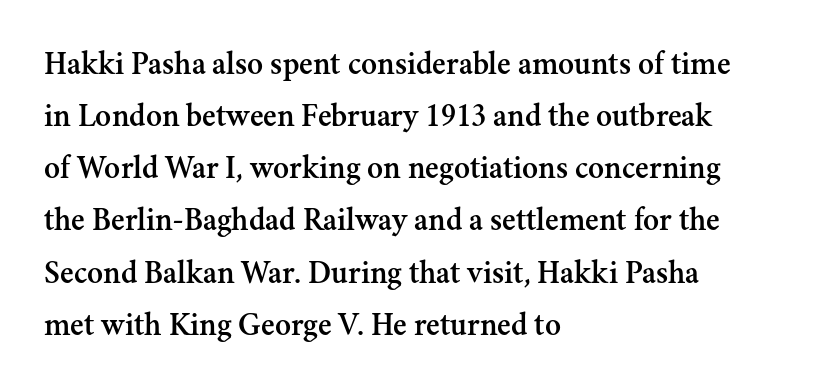
The baseline area is clear. The lines sit at an ordinary, default distance from one another. Nothing unusual about the tracking: characters are spaced as the font intends. This sample is left-justified, so line endings fall wherever the words run out.
